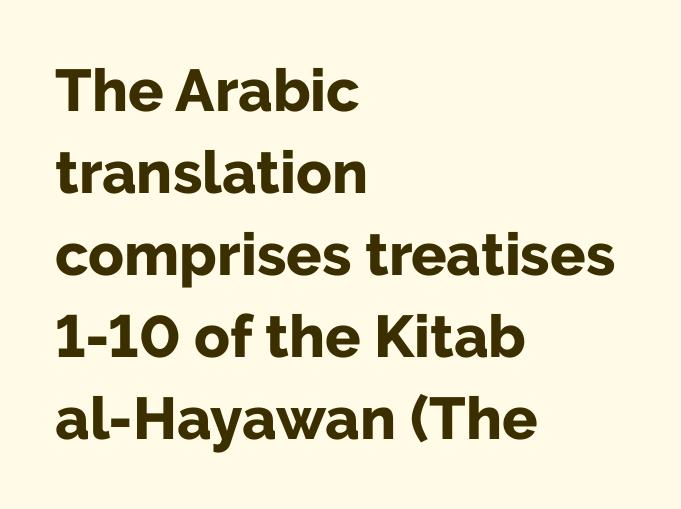
Q: Is the text bold? A: Yes.
Q: Is the text italic (slanted)? A: No, it is upright.
Q: Is the typeface a serif or a sans-serif typeface? A: Sans-serif.
Q: Is the text underlined? A: No.
Q: How is the paragraph aligned? A: Left-aligned.
Q: Is the spacing between letters normal or unusually wide? A: Normal.
Q: Is the spacing between lines tight, normal or loose? A: Normal.
Q: Width (condensed, normal, or wide)? A: Normal.
Q: Stroke contrast? A: Low.
Q: x-height? A: Medium.
Q: Monospaced? A: No.
